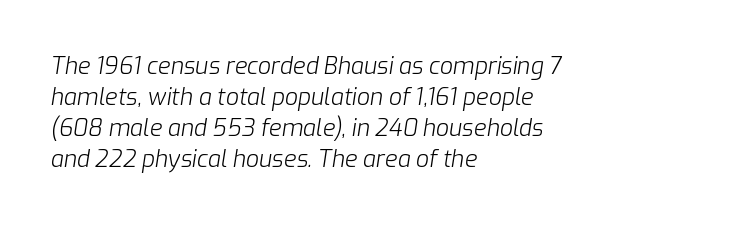
Q: Is the text bold? A: No.
Q: Is the text italic (slanted)? A: Yes, it leans right by about 9 degrees.
Q: Is the text underlined? A: No.
Q: How is the paragraph aligned? A: Left-aligned.
Q: Is the spacing between letters normal or unusually wide? A: Normal.
Q: Is the spacing between lines tight, normal or loose? A: Normal.
